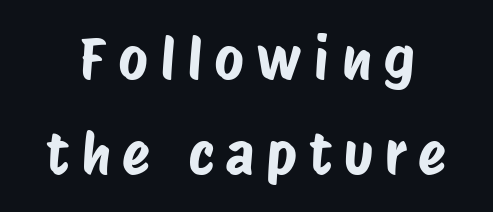
{"serif": "no", "width": "condensed", "stroke_contrast": "low", "x_height": "large", "monospaced": "no", "underline": "no", "line_spacing": "normal", "line_spacing_ratio": 1.66, "letter_spacing": "wide", "letter_spacing_em": 0.22, "glyph_px": 57}
